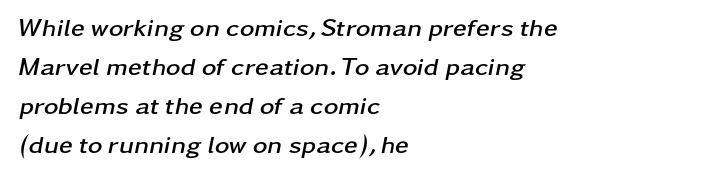
The image shows 25 px bold type, italic (leaning right); set left-aligned, normal line spacing (1.56x), normal letter spacing, not underlined.
